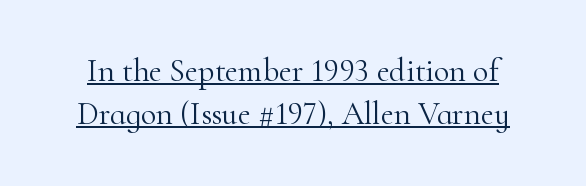
The image shows 32 px light serif type, upright; set normal line spacing (1.35x), normal letter spacing, underlined; high stroke contrast and a small x-height.
